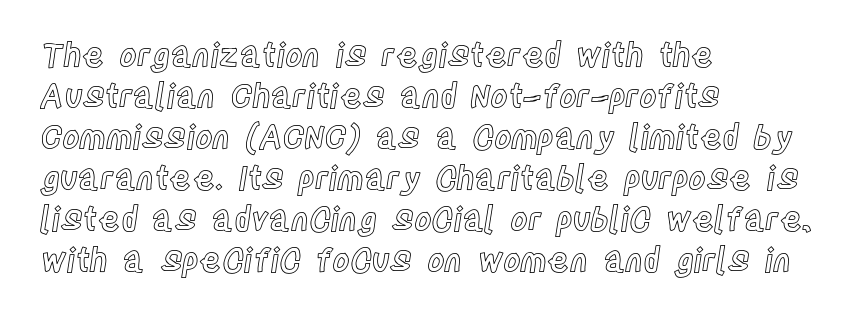
{"width": "condensed", "x_height": "large", "monospaced": "no", "underline": "no", "align": "left", "line_spacing_ratio": 1.24, "letter_spacing": "normal", "letter_spacing_em": 0.0, "glyph_px": 33}
